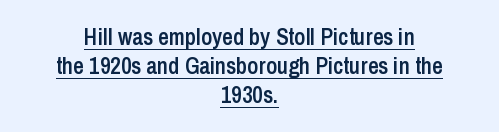
The image shows 23 px text type, upright; set centered, normal line spacing (1.26x), normal letter spacing, underlined.
